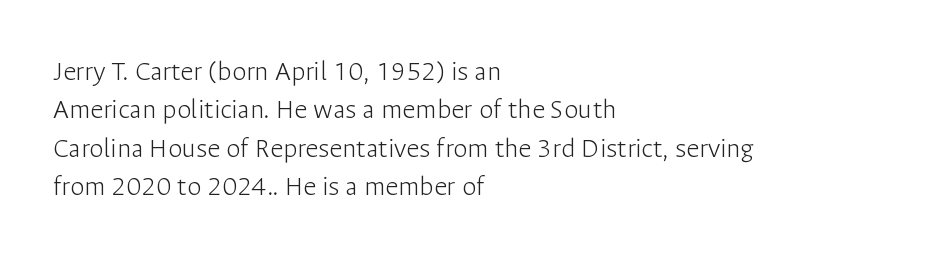
No extra tracking has been applied to these lines. Quick note: interline space is typical. Bare-footed words on every line. The passage shown is typed in a proportional face where columns would drift. A light-to-regular cut is what we see here.
